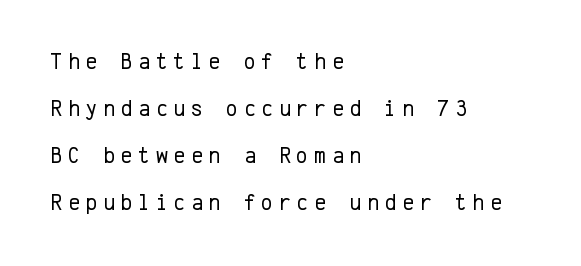
Q: Is the text bold? A: No.
Q: Is the text italic (slanted)? A: No, it is upright.
Q: Is the text underlined? A: No.
Q: How is the paragraph aligned? A: Left-aligned.
Q: Is the spacing between letters normal or unusually wide? A: Unusually wide.
Q: Is the spacing between lines tight, normal or loose? A: Loose.
